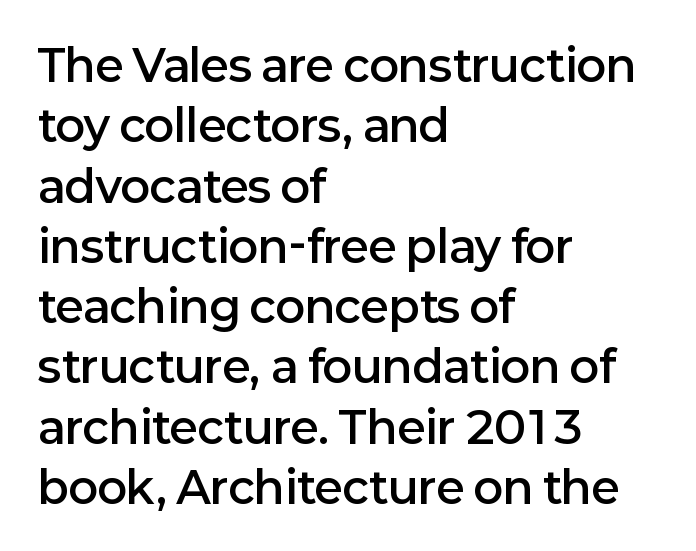
Q: Is the text bold? A: Semi-bold.
Q: Is the text italic (slanted)? A: No, it is upright.
Q: Is the typeface a serif or a sans-serif typeface? A: Sans-serif.
Q: Is the text underlined? A: No.
Q: How is the paragraph aligned? A: Left-aligned.
Q: Is the spacing between letters normal or unusually wide? A: Normal.
Q: Is the spacing between lines tight, normal or loose? A: Normal.
Q: Width (condensed, normal, or wide)? A: Normal.
Q: Stroke contrast? A: Low.
Q: x-height? A: Medium.
Q: Monospaced? A: No.
